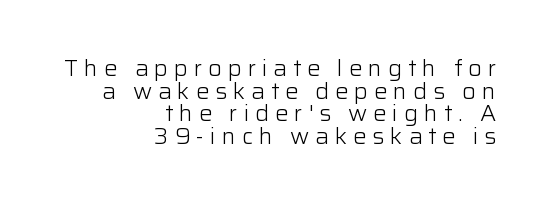
Q: Is the text bold? A: No.
Q: Is the text italic (slanted)? A: No, it is upright.
Q: Is the text underlined? A: No.
Q: How is the paragraph aligned? A: Right-aligned.
Q: Is the spacing between letters normal or unusually wide? A: Unusually wide.
Q: Is the spacing between lines tight, normal or loose? A: Tight.
